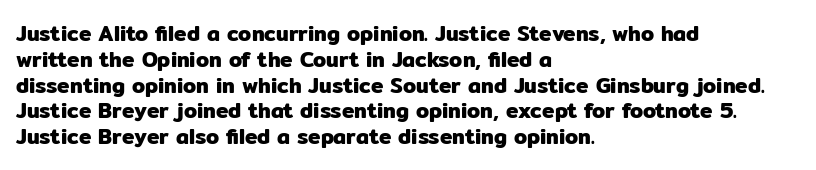
{"italic": "no", "underline": "no", "align": "left", "line_spacing_ratio": 1.23, "letter_spacing": "normal", "letter_spacing_em": 0.0, "glyph_px": 21}
